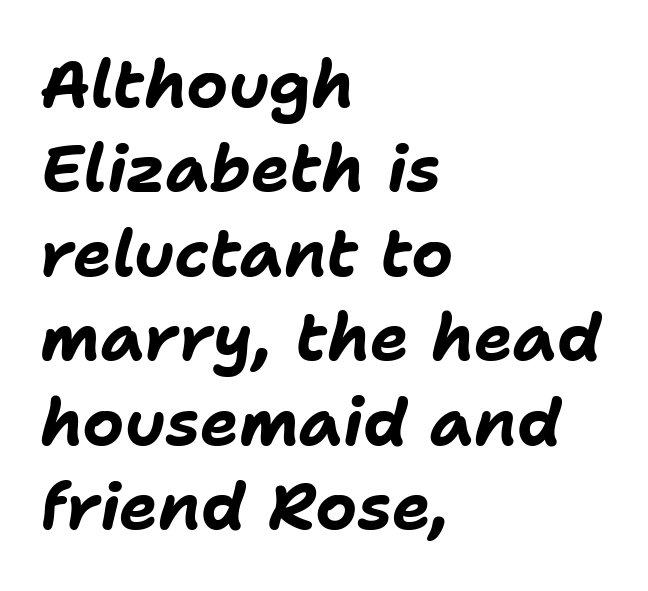
The image shows 65 px bold type, italic (leaning right); set left-aligned, normal line spacing (1.3x), normal letter spacing, not underlined; low stroke contrast and a medium x-height.
